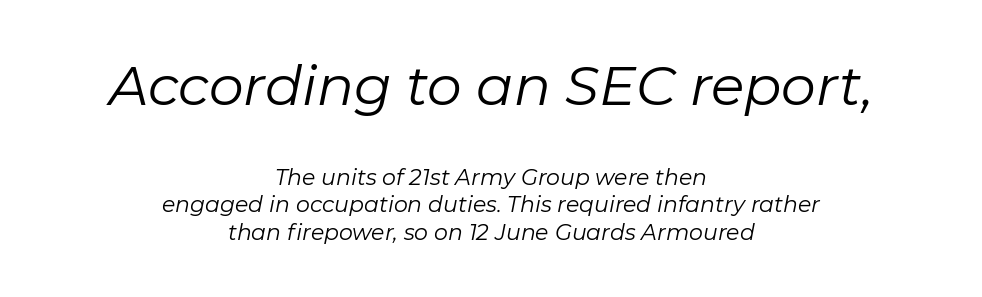
Here the designer chose a conventional face with non-uniform glyph widths. Teacher's note: observe the equal gaps on both sides — that is centered alignment. Letters have the restrained weight of plain body copy at most. Emphasis-style slanted type is in use. Beneath every word, the page is bare.
